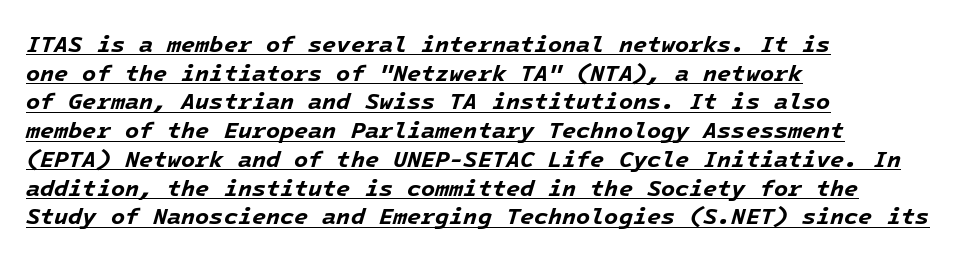
Q: Is the text bold? A: Yes.
Q: Is the text italic (slanted)? A: Yes, it leans right by about 16 degrees.
Q: Is the text underlined? A: Yes.
Q: How is the paragraph aligned? A: Left-aligned.
Q: Is the spacing between letters normal or unusually wide? A: Normal.
Q: Is the spacing between lines tight, normal or loose? A: Normal.
